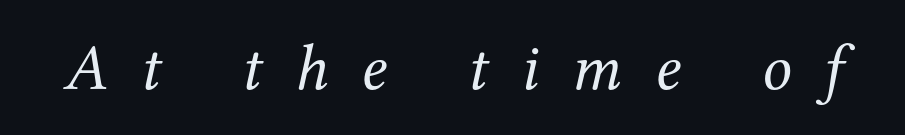
The image shows 65 px regular-weight serif type, italic (leaning right); set unusually wide letter spacing (+0.5 em), not underlined; medium stroke contrast and a medium x-height.
